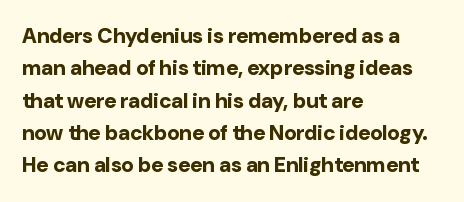
The image shows 21 px bold type, upright; set left-aligned, normal line spacing (1.54x), normal letter spacing, not underlined.
